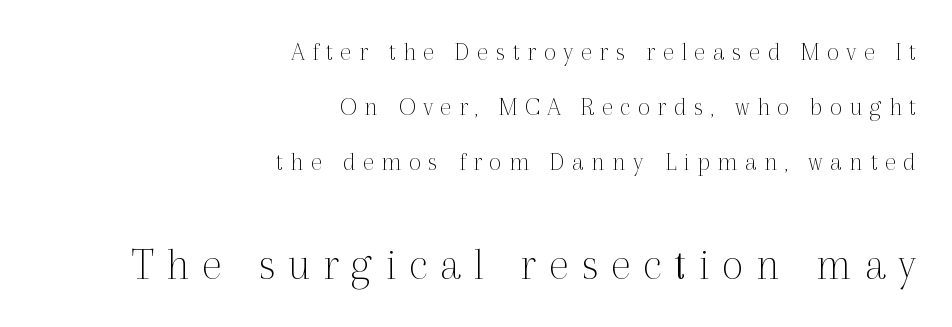
The image shows 47 px thin serif type, upright; set right-aligned, loose line spacing (2.03x), unusually wide letter spacing (+0.27 em), not underlined; the second (bottom) block is 1.74x larger; a medium x-height.
